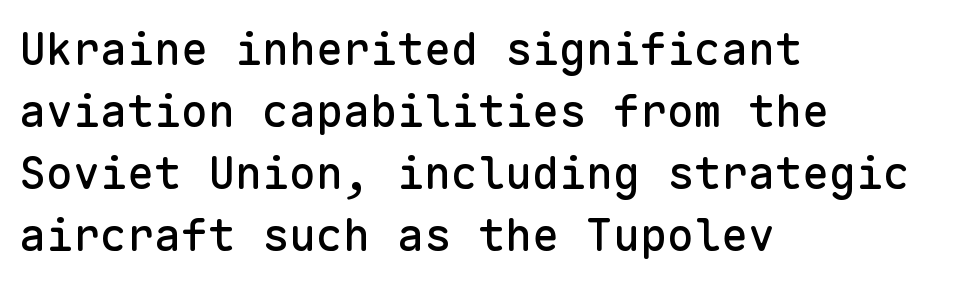
The letterforms sit shoulder to shoulder at normal distance. The letters carry no serifs — their stems end cleanly without finishing strokes. Here the designer chose a console-style face with uniform glyph widths. This sample keeps an unexceptional amount of space between lines. Typeset ragged right — the left edge is the straight one. This sample uses an upright cut, with every glyph sitting square on the baseline.
